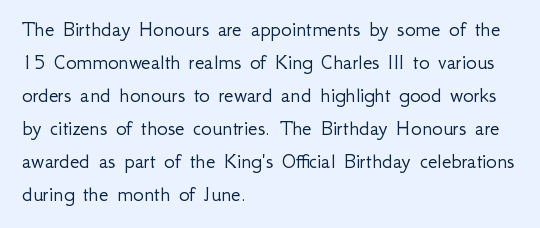
In terms of leading, this rendering sits right in the middle. Quick note: not italic, upright. Stems here are at most as thick as an everyday book face. Letter spacing: default.
